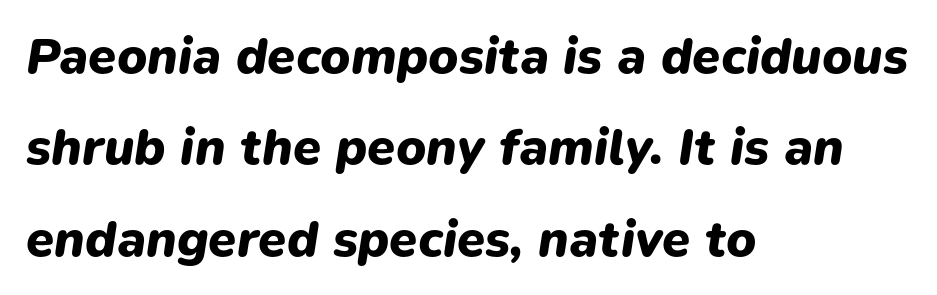
Q: Is the text bold? A: Yes.
Q: Is the text italic (slanted)? A: Yes, it leans right by about 9 degrees.
Q: Is the text underlined? A: No.
Q: How is the paragraph aligned? A: Left-aligned.
Q: Is the spacing between letters normal or unusually wide? A: Normal.
Q: Width (condensed, normal, or wide)? A: Normal.
Q: Stroke contrast? A: Low.
Q: x-height? A: Medium.
Q: Monospaced? A: No.
